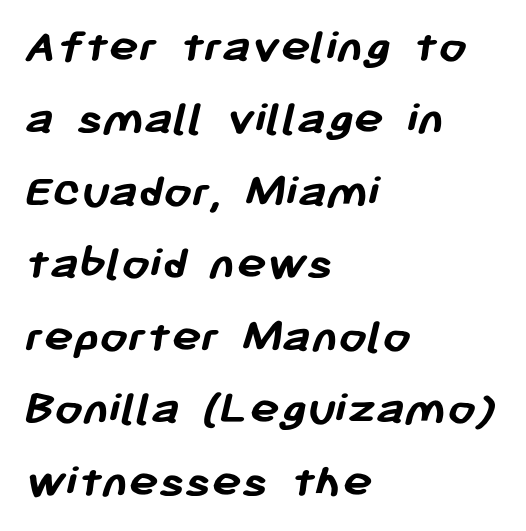
The image shows 50 px semibold sans-serif type; set left-aligned, normal line spacing (1.45x), normal letter spacing, not underlined; low stroke contrast and a medium x-height.
